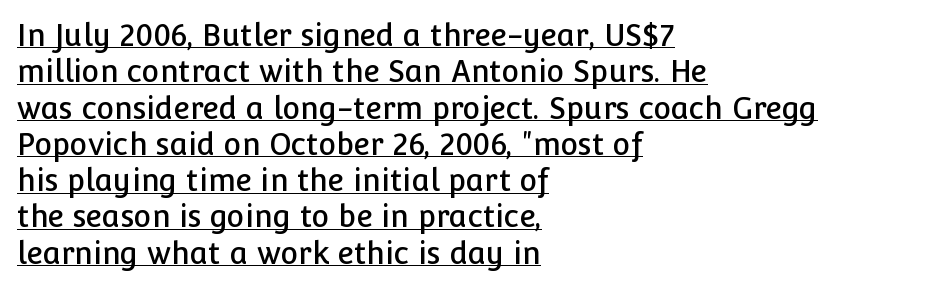
Q: Is the text italic (slanted)? A: No, it is upright.
Q: Is the typeface a serif or a sans-serif typeface? A: Sans-serif.
Q: Is the text underlined? A: Yes.
Q: How is the paragraph aligned? A: Left-aligned.
Q: Is the spacing between letters normal or unusually wide? A: Normal.
Q: Width (condensed, normal, or wide)? A: Normal.
Q: Stroke contrast? A: Low.
Q: x-height? A: Medium.
Q: Monospaced? A: No.
